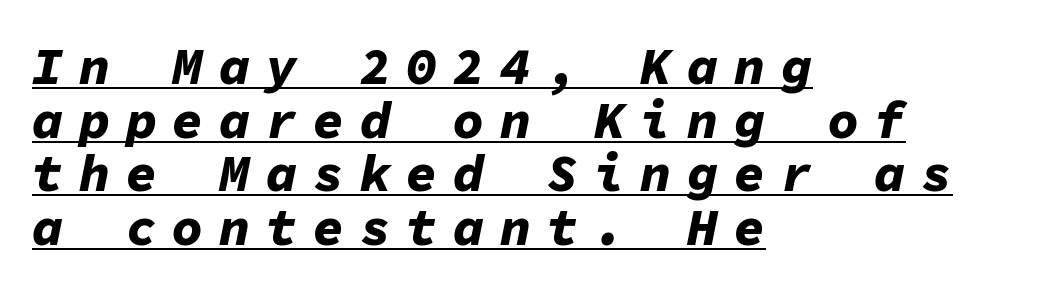
Q: Is the text bold? A: Yes.
Q: Is the text italic (slanted)? A: Yes, it leans right by about 11 degrees.
Q: Is the text underlined? A: Yes.
Q: How is the paragraph aligned? A: Left-aligned.
Q: Is the spacing between letters normal or unusually wide? A: Unusually wide.
Q: Is the spacing between lines tight, normal or loose? A: Tight.
Q: Width (condensed, normal, or wide)? A: Normal.
Q: Stroke contrast? A: Low.
Q: x-height? A: Medium.
Q: Monospaced? A: Yes.
